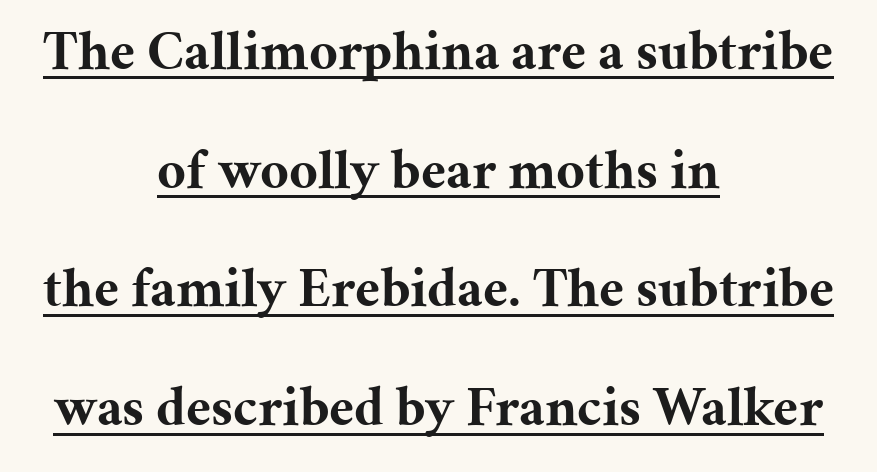
Q: Is the text bold? A: Yes.
Q: Is the text italic (slanted)? A: No, it is upright.
Q: Is the typeface a serif or a sans-serif typeface? A: Serif.
Q: Is the text underlined? A: Yes.
Q: How is the paragraph aligned? A: Centered.
Q: Is the spacing between letters normal or unusually wide? A: Normal.
Q: Is the spacing between lines tight, normal or loose? A: Loose.
Q: Width (condensed, normal, or wide)? A: Normal.
Q: Stroke contrast? A: Medium.
Q: x-height? A: Medium.
Q: Monospaced? A: No.
